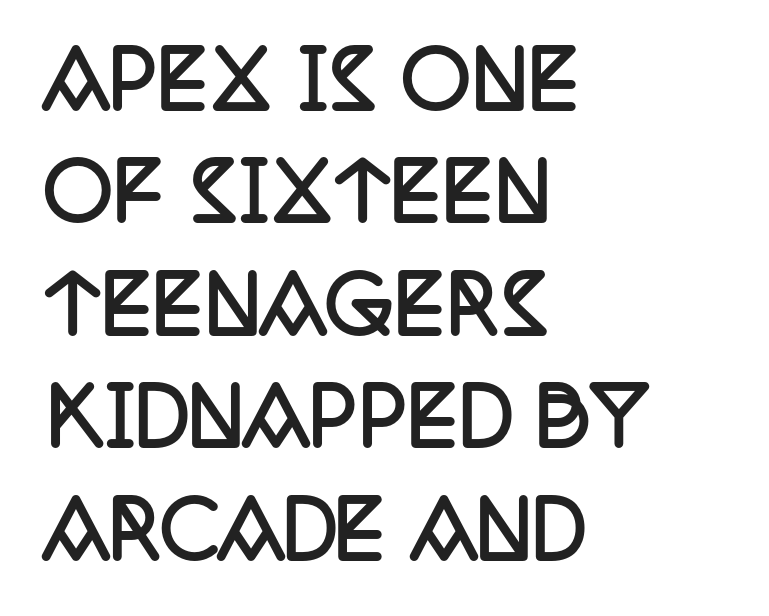
The image shows 77 px semibold, condensed serif type, upright; set left-aligned, normal line spacing (1.46x), normal letter spacing, not underlined; low stroke contrast and a large x-height.
